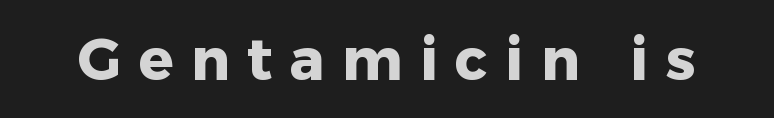
{"serif": "no", "italic": "no", "bold": "yes", "weight": "heavy", "width": "normal", "stroke_contrast": "low", "x_height": "medium", "monospaced": "no", "underline": "no", "letter_spacing": "wide", "letter_spacing_em": 0.3, "glyph_px": 58}
